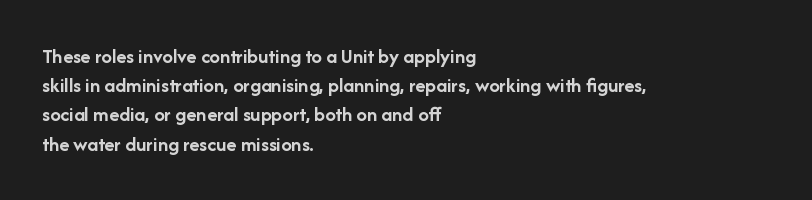
{"italic": "no", "bold": "yes", "underline": "no", "align": "left", "line_spacing": "normal", "line_spacing_ratio": 1.39, "letter_spacing": "normal", "letter_spacing_em": 0.0, "glyph_px": 21}
